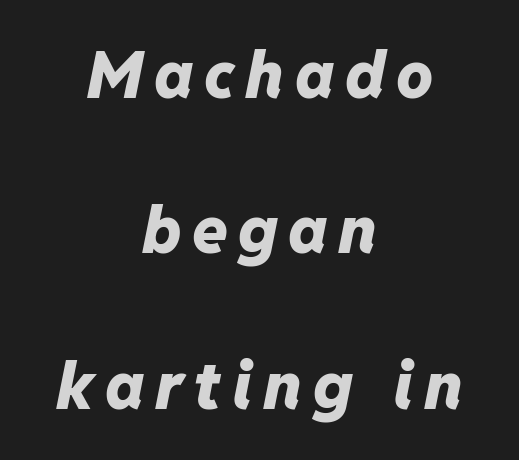
Q: Is the text bold? A: Yes.
Q: Is the text italic (slanted)? A: Yes, it leans right by about 11 degrees.
Q: Is the text underlined? A: No.
Q: How is the paragraph aligned? A: Centered.
Q: Is the spacing between lines tight, normal or loose? A: Loose.
Q: Width (condensed, normal, or wide)? A: Normal.
Q: Stroke contrast? A: Low.
Q: x-height? A: Medium.
Q: Monospaced? A: No.
